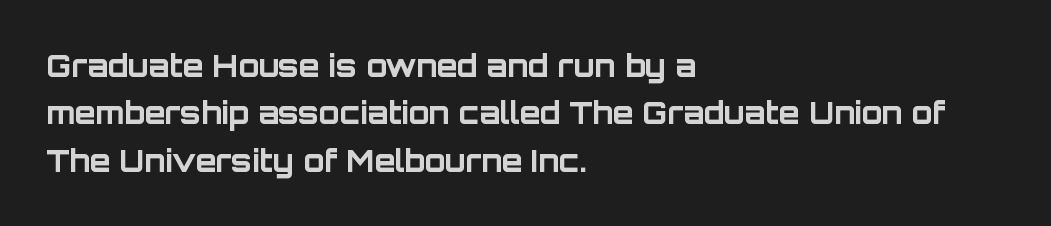
{"serif": "no", "italic": "no", "bold": "yes", "weight": "bold", "width": "normal", "stroke_contrast": "low", "x_height": "large", "monospaced": "no", "underline": "no", "align": "left", "line_spacing": "normal", "line_spacing_ratio": 1.58, "letter_spacing": "normal", "letter_spacing_em": 0.0, "glyph_px": 30}
